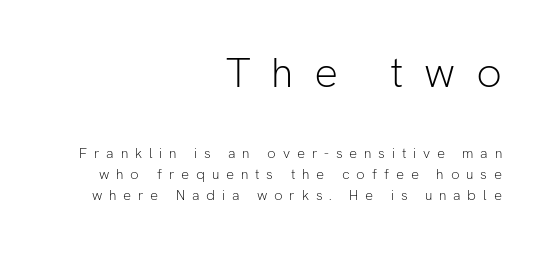
The image shows 42 px light sans-serif type, upright; set right-aligned, normal line spacing (1.51x), unusually wide letter spacing (+0.49 em), not underlined; the first (top) block is 3.0x larger; low stroke contrast and a medium x-height.
